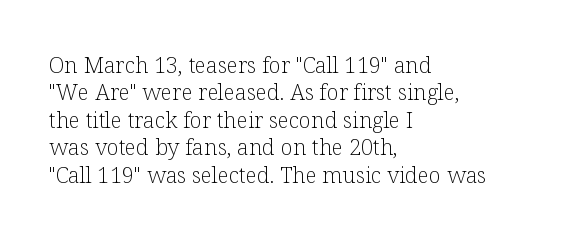
Q: Is the text bold? A: No.
Q: Is the text italic (slanted)? A: No, it is upright.
Q: Is the text underlined? A: No.
Q: How is the paragraph aligned? A: Left-aligned.
Q: Is the spacing between letters normal or unusually wide? A: Normal.
Q: Is the spacing between lines tight, normal or loose? A: Normal.
